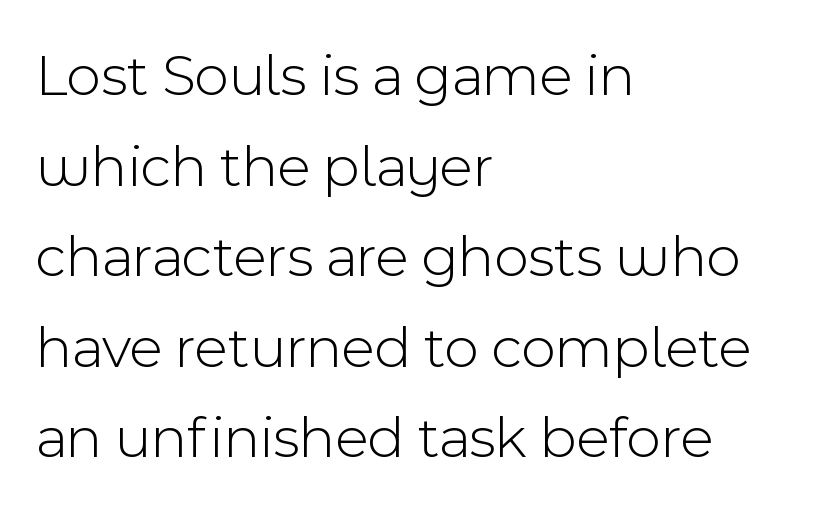
Q: Is the text bold? A: No.
Q: Is the text italic (slanted)? A: No, it is upright.
Q: Is the typeface a serif or a sans-serif typeface? A: Sans-serif.
Q: Is the text underlined? A: No.
Q: How is the paragraph aligned? A: Left-aligned.
Q: Is the spacing between letters normal or unusually wide? A: Normal.
Q: Is the spacing between lines tight, normal or loose? A: Normal.
Q: Width (condensed, normal, or wide)? A: Normal.
Q: x-height? A: Medium.
Q: Monospaced? A: No.
